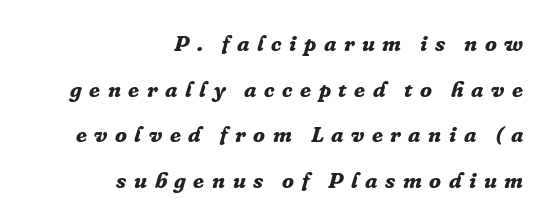
The image shows 22 px bold type, italic (leaning right); set right-aligned, loose line spacing (2.07x), unusually wide letter spacing (+0.34 em), not underlined.
